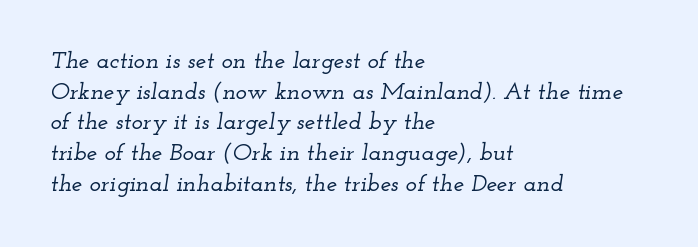
{"italic": "yes", "lean": "right", "slant_degrees": 12, "underline": "no", "align": "left", "line_spacing": "normal", "line_spacing_ratio": 1.28, "letter_spacing": "normal", "letter_spacing_em": 0.0, "glyph_px": 24}
